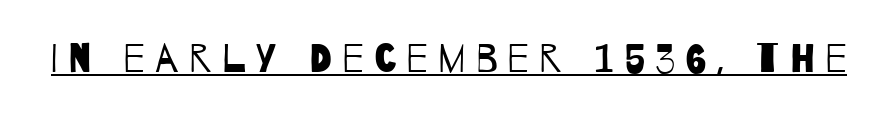
{"serif": "no", "bold": "no", "weight": "regular", "width": "condensed", "stroke_contrast": "low", "x_height": "large", "monospaced": "no", "underline": "yes", "letter_spacing": "wide", "letter_spacing_em": 0.26, "glyph_px": 40}
